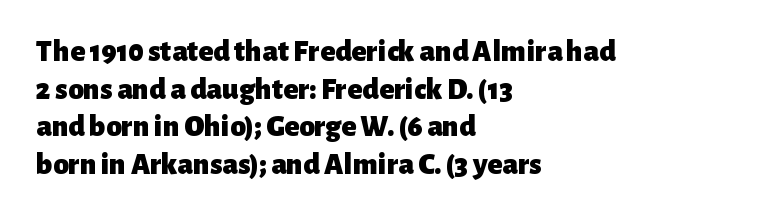
{"serif": "no", "italic": "no", "bold": "yes", "weight": "heavy", "width": "normal", "stroke_contrast": "low", "x_height": "medium", "monospaced": "no", "underline": "no", "align": "left", "line_spacing_ratio": 1.21, "letter_spacing": "normal", "letter_spacing_em": 0.0, "glyph_px": 31}
